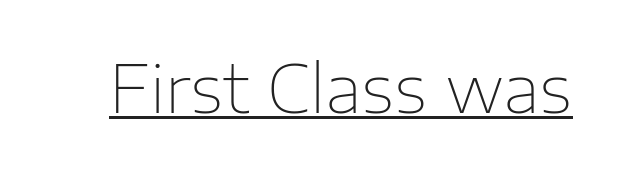
The image shows 66 px thin sans-serif type, upright; set normal letter spacing, underlined; low stroke contrast and a medium x-height.
